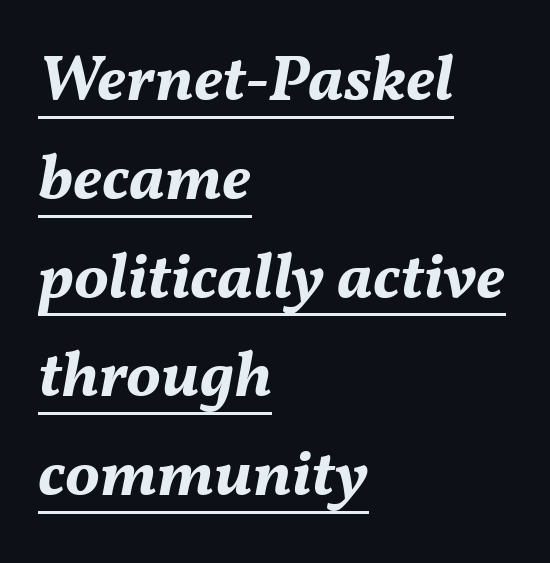
{"italic": "yes", "lean": "right", "slant_degrees": 11, "bold": "yes", "weight": "bold", "width": "normal", "stroke_contrast": "medium", "x_height": "medium", "monospaced": "no", "underline": "yes", "align": "left", "line_spacing": "normal", "line_spacing_ratio": 1.52, "letter_spacing": "normal", "letter_spacing_em": 0.0, "glyph_px": 65}
